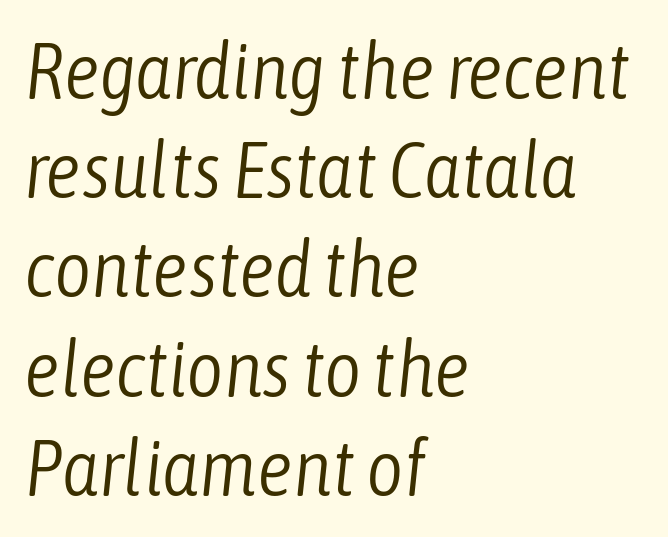
{"italic": "yes", "lean": "right", "slant_degrees": 6, "bold": "no", "weight": "light", "width": "condensed", "stroke_contrast": "low", "x_height": "medium", "monospaced": "no", "underline": "no", "align": "left", "line_spacing_ratio": 1.24, "letter_spacing": "normal", "letter_spacing_em": 0.0, "glyph_px": 80}
